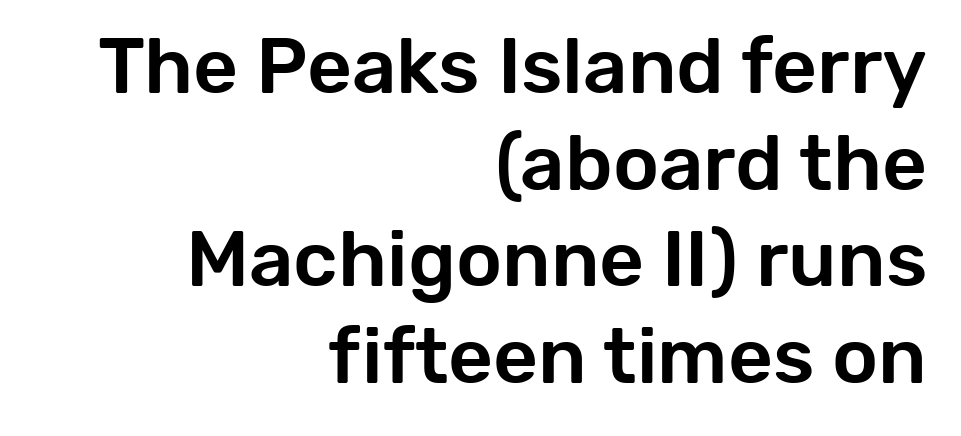
Alignment: flush right. This rendering leaves character spacing at its baseline value. The space directly below the letters is spotless. The letters advance in unequal steps, a hallmark of proportional type. Nope, not italic — everything's standing straight. The designer went with a sans here, leaving each stem footless.
